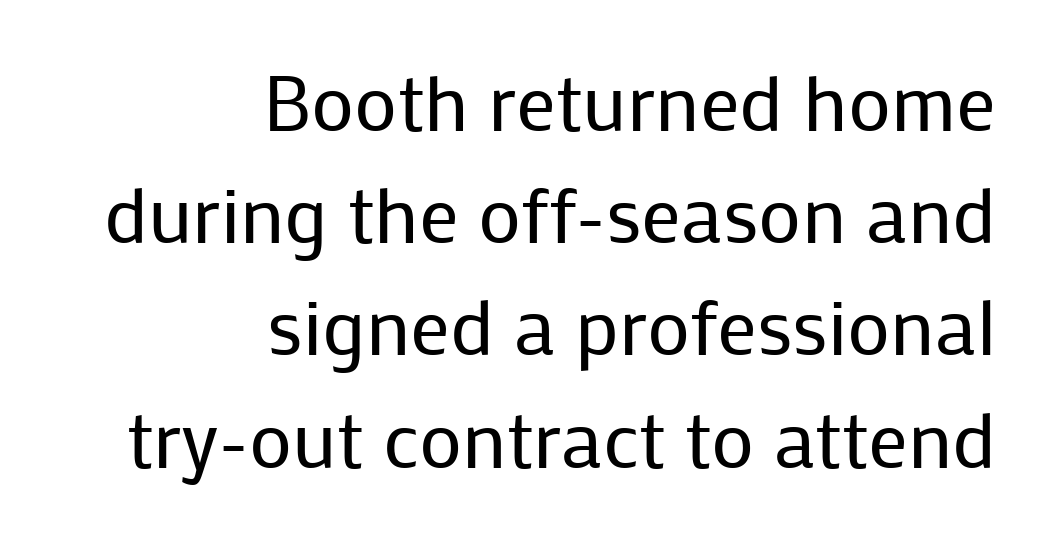
The image shows 79 px regular-weight sans-serif type, upright; set right-aligned, normal line spacing (1.42x), normal letter spacing, not underlined; low stroke contrast and a medium x-height.
